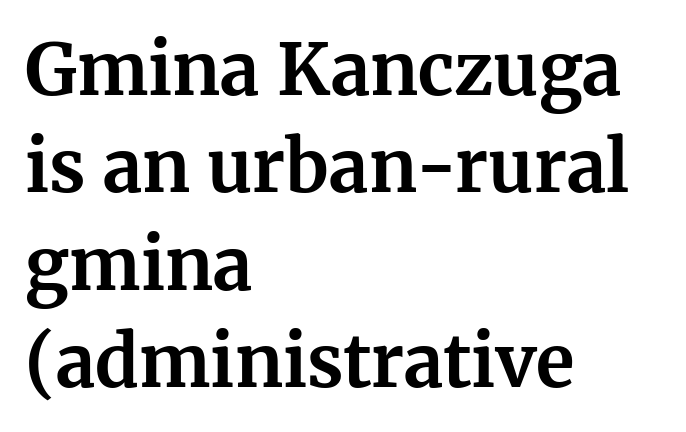
Posture: straight, roman, zero tilt. The designer went with a serif here, giving each stem small feet. Underlining? Definitely not there. Notice how thick the strokes are: this is what a full bold looks like. The face used here is proportionally spaced, like ordinary book or web type.
